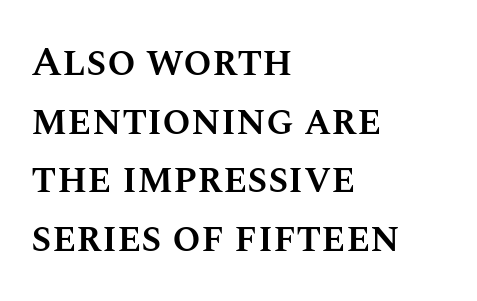
{"italic": "no", "bold": "semi", "weight": "semibold", "width": "normal", "stroke_contrast": "medium", "x_height": "large", "monospaced": "no", "underline": "no", "align": "left", "line_spacing": "normal", "line_spacing_ratio": 1.43, "letter_spacing": "normal", "letter_spacing_em": 0.0, "glyph_px": 41}
